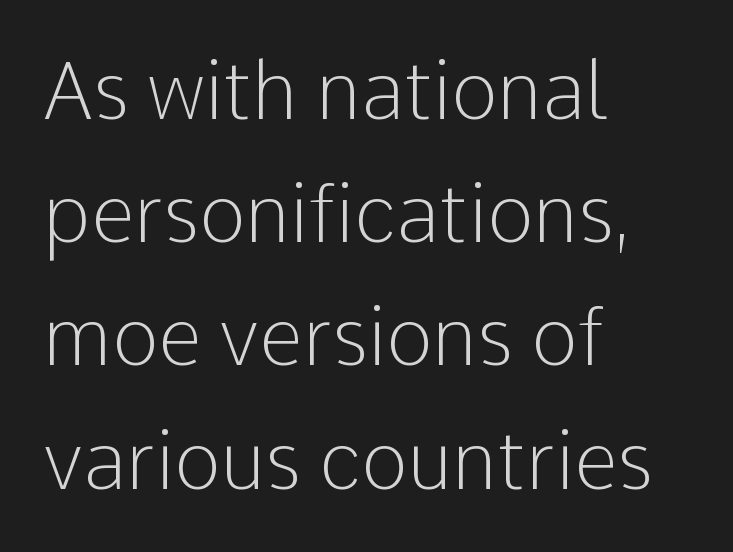
{"serif": "no", "italic": "no", "bold": "no", "weight": "light", "width": "normal", "stroke_contrast": "low", "x_height": "medium", "monospaced": "no", "underline": "no", "align": "left", "line_spacing": "normal", "line_spacing_ratio": 1.56, "letter_spacing": "normal", "letter_spacing_em": 0.0, "glyph_px": 79}
